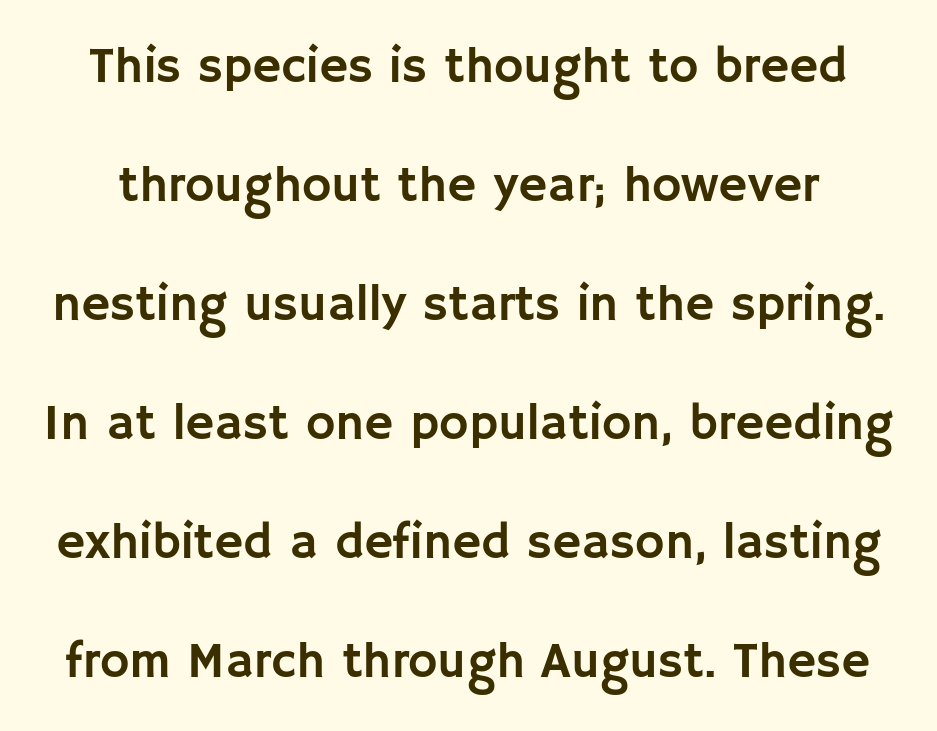
{"serif": "no", "italic": "no", "width": "normal", "stroke_contrast": "low", "x_height": "large", "monospaced": "no", "underline": "no", "line_spacing": "loose", "line_spacing_ratio": 2.38, "letter_spacing": "normal", "letter_spacing_em": 0.0, "glyph_px": 50}
